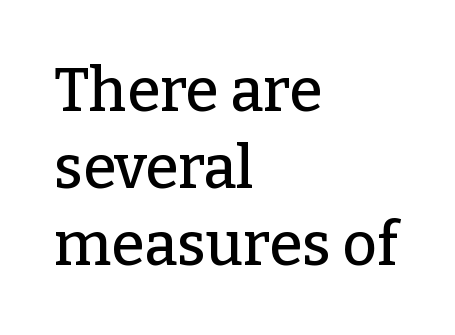
The image shows 60 px serif type, upright; set left-aligned, normal line spacing (1.28x), normal letter spacing, not underlined; low stroke contrast and a medium x-height.
